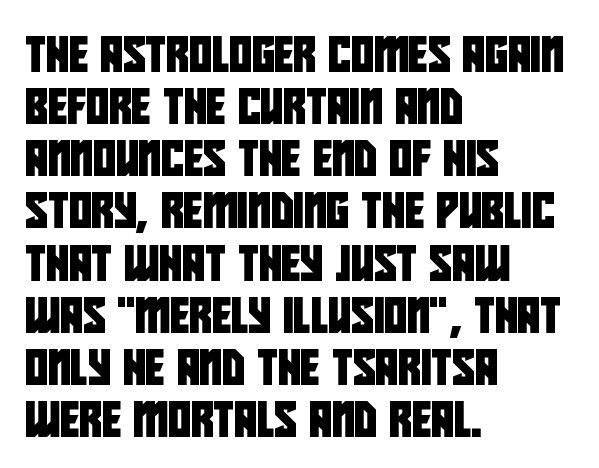
The image shows 35 px condensed sans-serif type; set left-aligned, normal line spacing (1.49x), normal letter spacing, not underlined; low stroke contrast and a large x-height.
